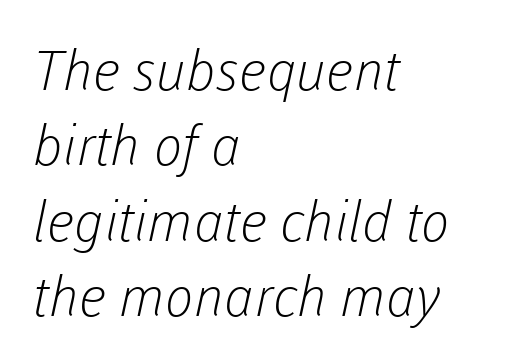
Q: Is the text bold? A: No.
Q: Is the typeface a serif or a sans-serif typeface? A: Sans-serif.
Q: Is the text underlined? A: No.
Q: How is the paragraph aligned? A: Left-aligned.
Q: Is the spacing between letters normal or unusually wide? A: Normal.
Q: Is the spacing between lines tight, normal or loose? A: Normal.
Q: Width (condensed, normal, or wide)? A: Normal.
Q: Stroke contrast? A: Low.
Q: x-height? A: Medium.
Q: Monospaced? A: No.
